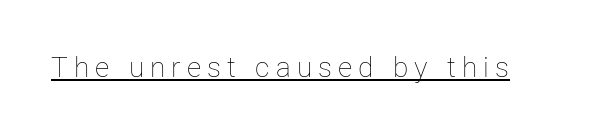
Look at the tracking — it's clearly loosened, letters drifting apart. Stems and bowls with no extra thickness — not bold. These characters rest on top of a visible drawn line. The axis of the letterforms is exactly vertical.
